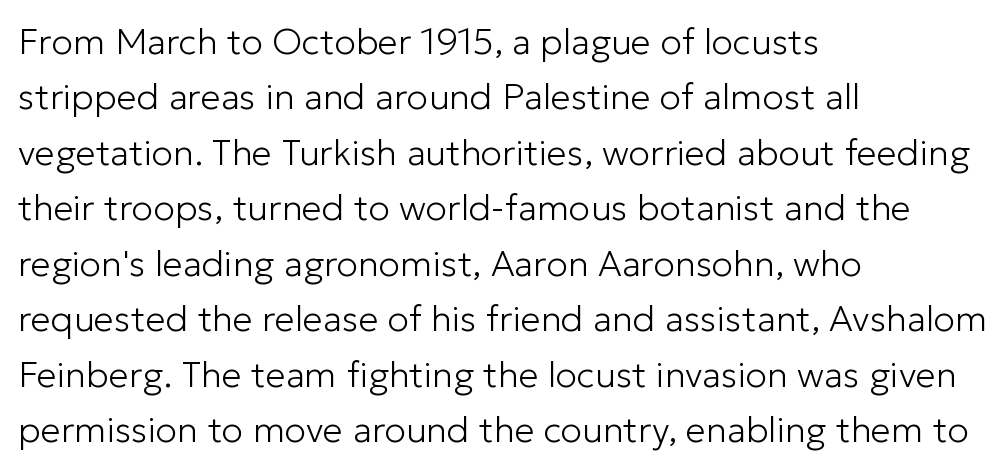
The glyphs are unaccompanied by any horizontal stroke below them. The letters stand straight up with perfectly vertical stems. Short note: letters normally spaced. Alignment: flush left. You could not count columns in this text — the font is proportionally spaced. Typographically, this falls in the sans-serif category.
